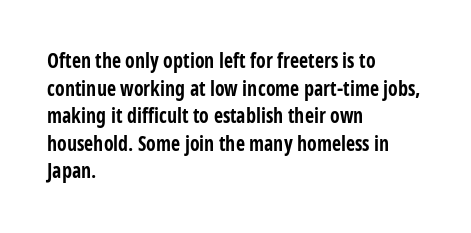
The image shows 20 px bold type, upright; set left-aligned, normal line spacing (1.38x), normal letter spacing, not underlined.
